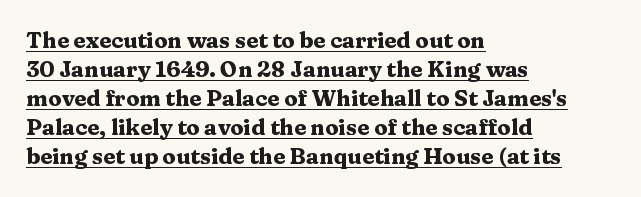
{"italic": "no", "bold": "yes", "underline": "yes", "align": "left", "line_spacing": "normal", "line_spacing_ratio": 1.32, "letter_spacing": "normal", "letter_spacing_em": 0.0, "glyph_px": 22}
